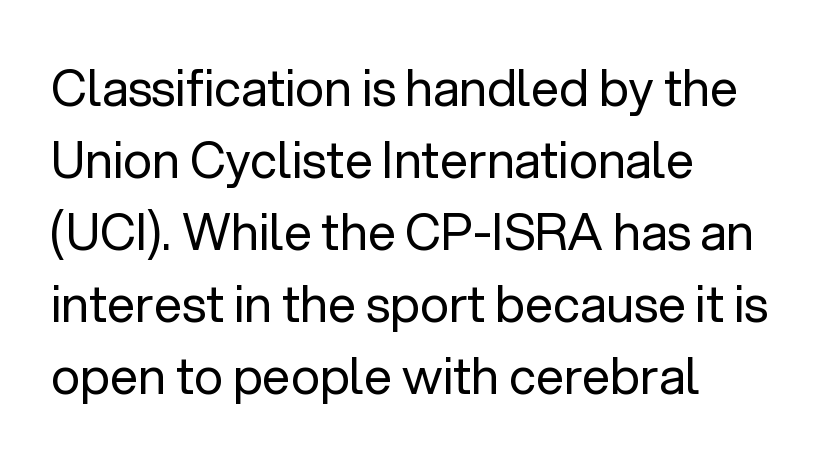
Bare-footed words on every line. A classic flush-left, rag-right setting is used for this passage. A typesetter would call this proportional, since set widths differ per character. Horizontal bands of white between lines are of average thickness. This rendering employs a face without finishing strokes, i.e., a sans-serif. Is this a heavy cut? Hardly; it is regular or lighter.
